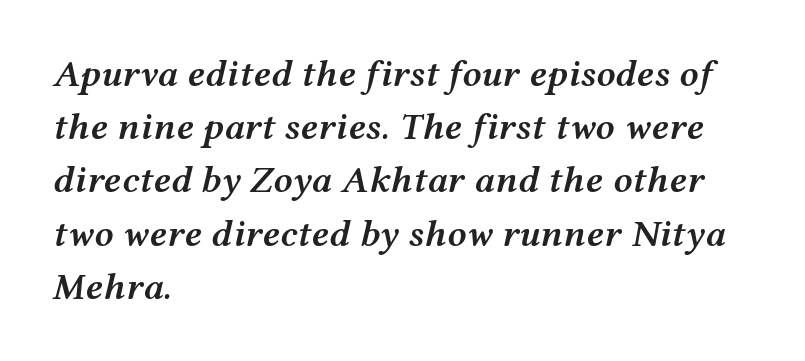
A typesetter would mark this as italic. Notice the strokes are somewhat thickened but not fully heavy: this is a semibold. A student would call this left alignment; a typographer would say flush left, rag right. How are the letters spaced? Ordinarily, with no added tracking. Each row of text sits above clean, open space. Spacing verdict: proportional, widths tailored to each character.
